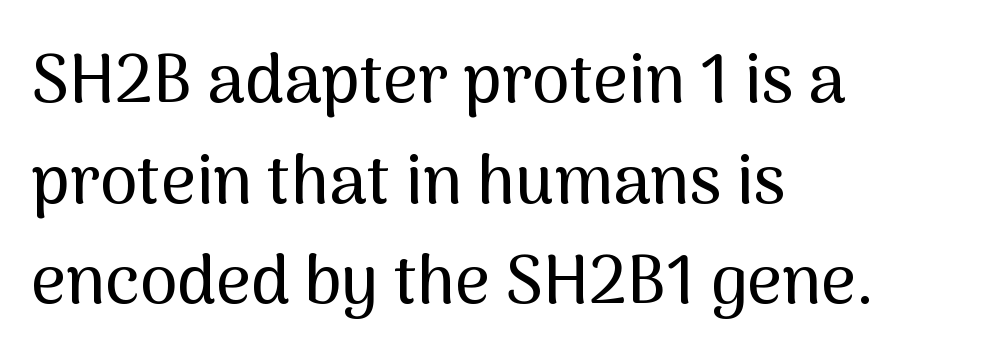
The image shows 68 px sans-serif type, upright; set left-aligned, normal line spacing (1.48x), normal letter spacing, not underlined; medium stroke contrast and a medium x-height.
